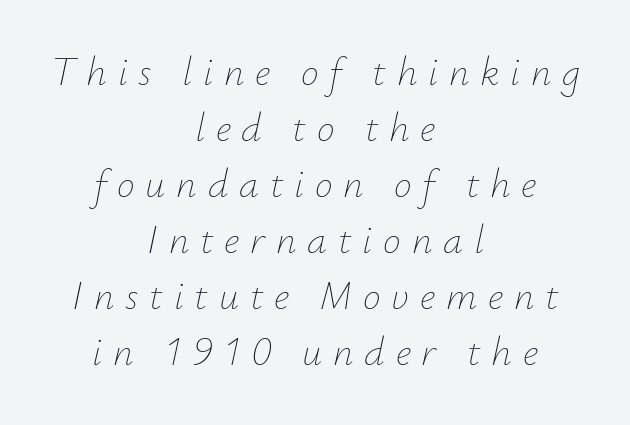
Someone cranked the tracking dial way up on this one. Underlining? Definitely not there. Regarding leading, the lines here are spaced in the standard way. A typesetter would call this proportional, since set widths differ per character.
